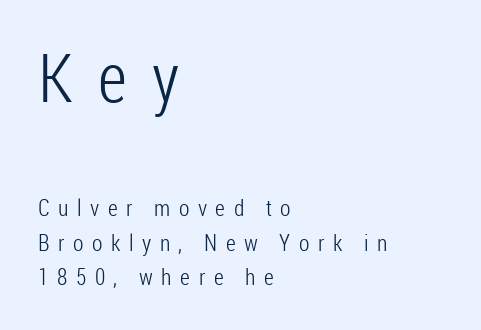
The image shows 68 px light, condensed sans-serif type, upright; set left-aligned, normal line spacing (1.5x), unusually wide letter spacing (+0.37 em), not underlined; the first (top) block is 2.96x larger; low stroke contrast and a medium x-height.
